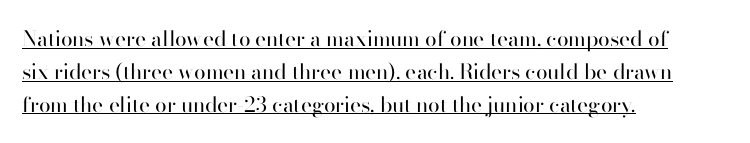
The image shows 21 px text type, upright; set left-aligned, normal line spacing (1.56x), normal letter spacing, underlined.
